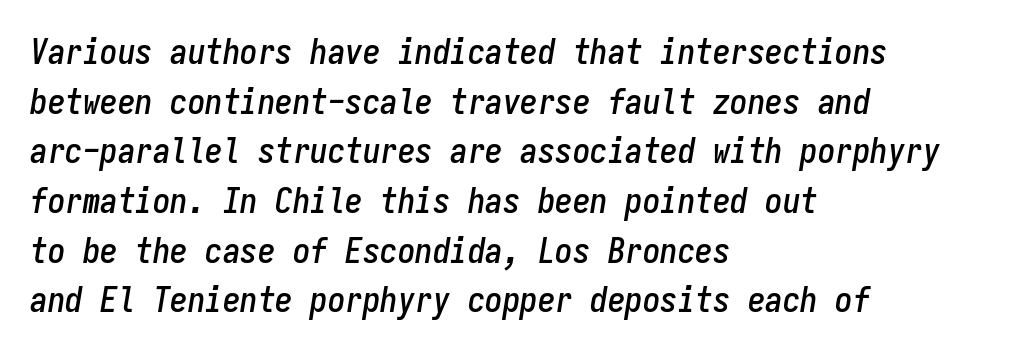
A typesetter would call this leading conventional body-copy spacing. What stands out about the letter spacing? Nothing — it is the standard amount. The gap between lines stays unmarked. Short and long lines alike share a common starting point at left.
